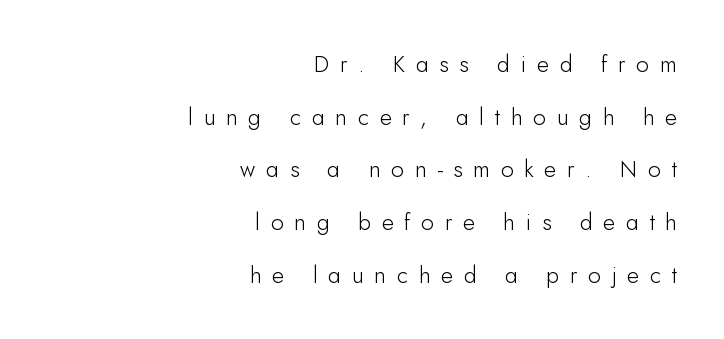
Q: Is the text bold? A: No.
Q: Is the text italic (slanted)? A: No, it is upright.
Q: Is the text underlined? A: No.
Q: How is the paragraph aligned? A: Right-aligned.
Q: Is the spacing between letters normal or unusually wide? A: Unusually wide.
Q: Is the spacing between lines tight, normal or loose? A: Loose.
